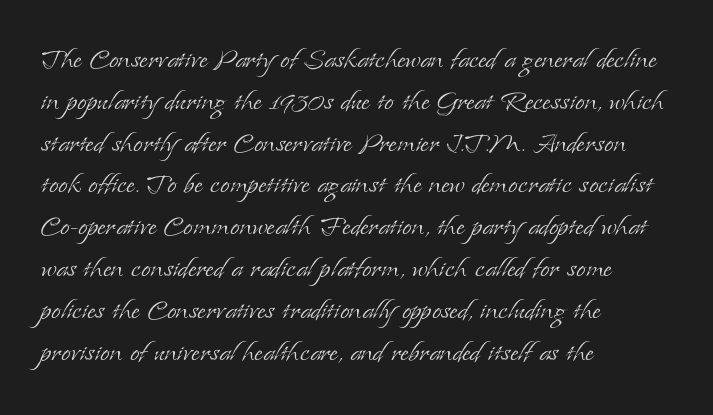
{"serif": "yes", "bold": "no", "weight": "light", "width": "normal", "stroke_contrast": "low", "x_height": "small", "monospaced": "no", "underline": "no", "align": "left", "line_spacing_ratio": 1.23, "letter_spacing": "normal", "letter_spacing_em": 0.0, "glyph_px": 34}
